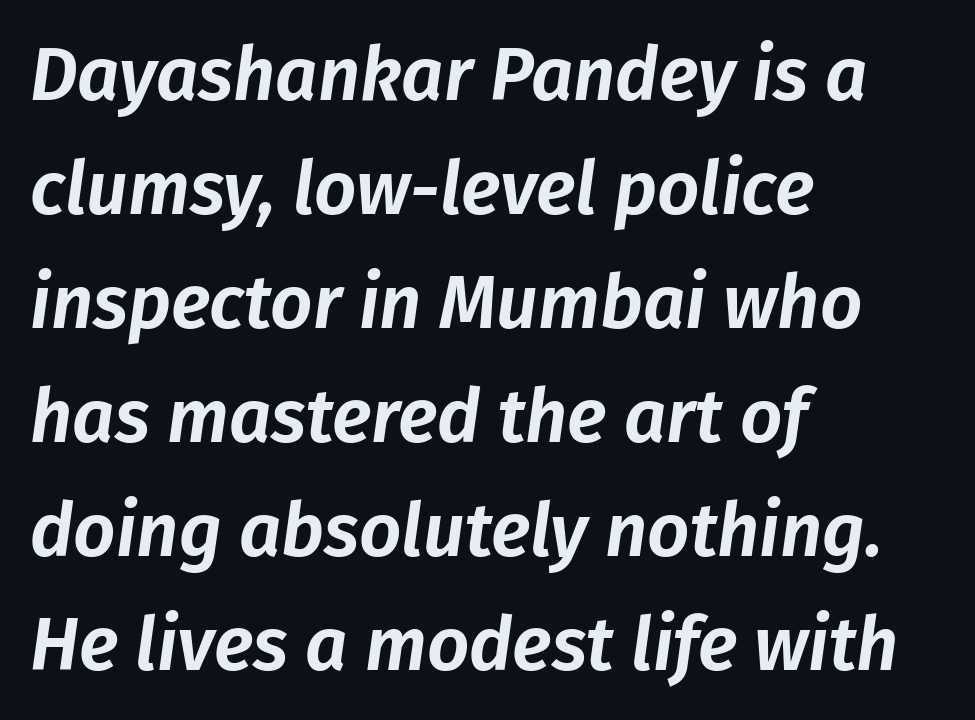
Glance below the letters and you will spot only blank space. Quick note: italic. One-word summary of the alignment: left. What's the leading like? Ordinary, nothing unusual. Each letter keeps its own natural width here, so spacing adapts to shape. Short note: letters normally spaced.
